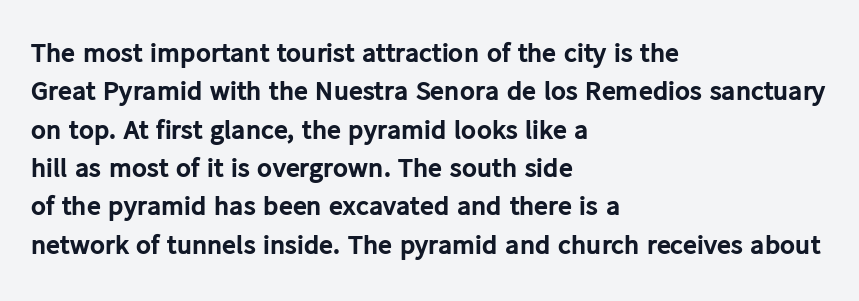
The sample has been set heavy, in full bold. Regarding leading, the lines here are spaced in the standard way. Posture: straight, roman, zero tilt. Line beginnings align vertically; line endings do not. Characters follow at the spacing the type designer built in. Underlining? Definitely not there.
